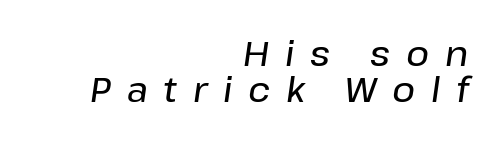
{"italic": "yes", "lean": "right", "slant_degrees": 8, "width": "normal", "stroke_contrast": "low", "x_height": "medium", "monospaced": "no", "underline": "no", "align": "right", "line_spacing": "tight", "line_spacing_ratio": 1.03, "letter_spacing": "wide", "letter_spacing_em": 0.45, "glyph_px": 35}
